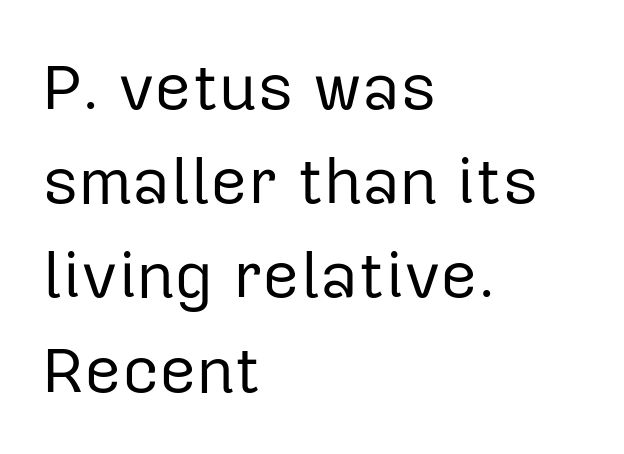
Q: Is the text bold? A: No.
Q: Is the text italic (slanted)? A: No, it is upright.
Q: Is the typeface a serif or a sans-serif typeface? A: Sans-serif.
Q: Is the text underlined? A: No.
Q: How is the paragraph aligned? A: Left-aligned.
Q: Is the spacing between letters normal or unusually wide? A: Normal.
Q: Is the spacing between lines tight, normal or loose? A: Normal.
Q: Width (condensed, normal, or wide)? A: Normal.
Q: Stroke contrast? A: Low.
Q: x-height? A: Medium.
Q: Monospaced? A: No.
